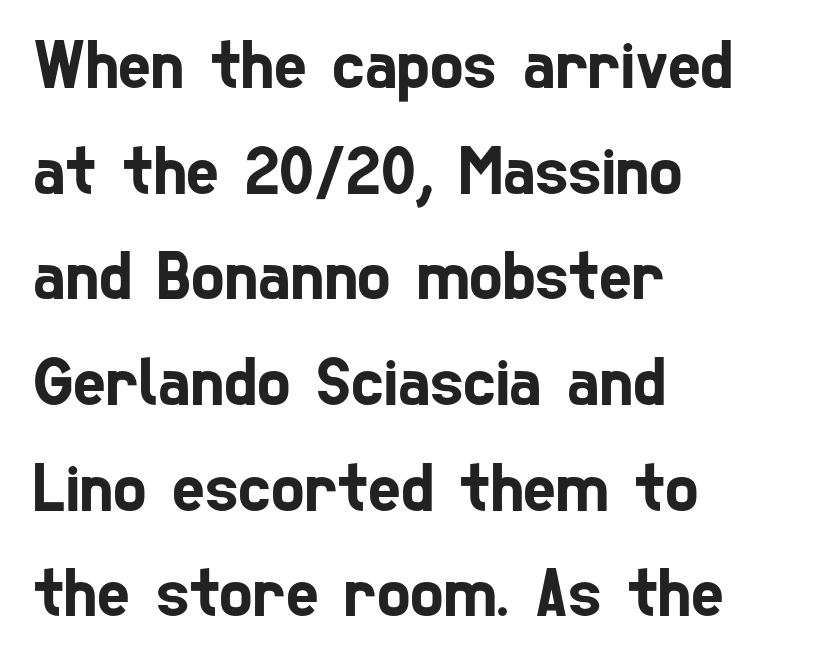
Q: Is the typeface a serif or a sans-serif typeface? A: Sans-serif.
Q: Is the text underlined? A: No.
Q: How is the paragraph aligned? A: Left-aligned.
Q: Is the spacing between letters normal or unusually wide? A: Normal.
Q: Is the spacing between lines tight, normal or loose? A: Normal.
Q: Width (condensed, normal, or wide)? A: Condensed.
Q: Stroke contrast? A: Low.
Q: x-height? A: Medium.
Q: Monospaced? A: No.
